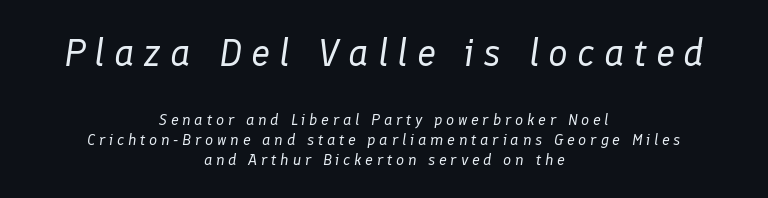
The image shows 39 px regular-weight type, italic (leaning right); set centered, normal line spacing (1.27x), unusually wide letter spacing (+0.23 em), not underlined; the first (top) block is 2.44x larger; low stroke contrast and a medium x-height.
